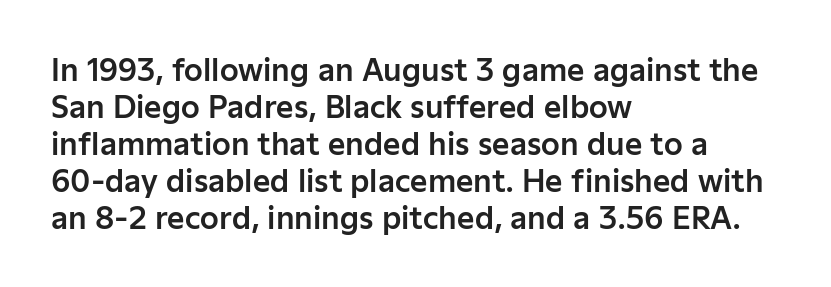
The image shows 30 px sans-serif type, upright; set left-aligned, line spacing 1.23x, normal letter spacing, not underlined; low stroke contrast and a medium x-height.
